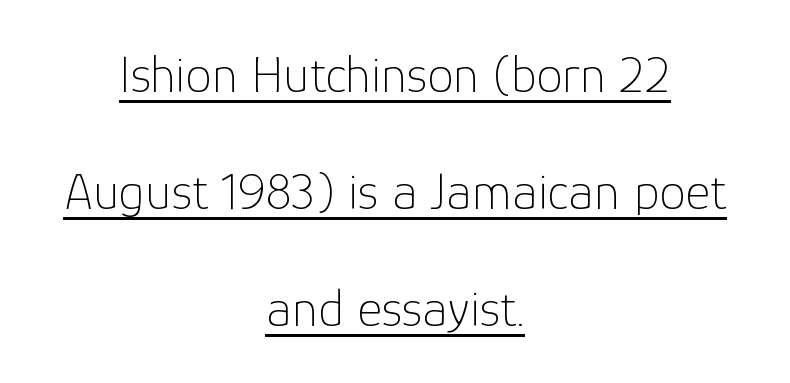
Rendered with straight, roman letterforms. The face used here is a sans, in the tradition of grotesques and geometrics. Caption: face not bold, strokes unweighted. This sample has the flowing, uneven cadence of proportional lettering. Each new line begins a long way beneath the previous one.
